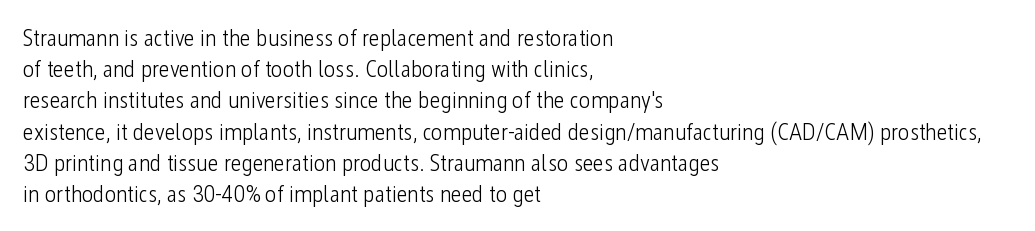
The image shows 24 px text type, upright; set left-aligned, normal line spacing (1.3x), normal letter spacing, not underlined.
